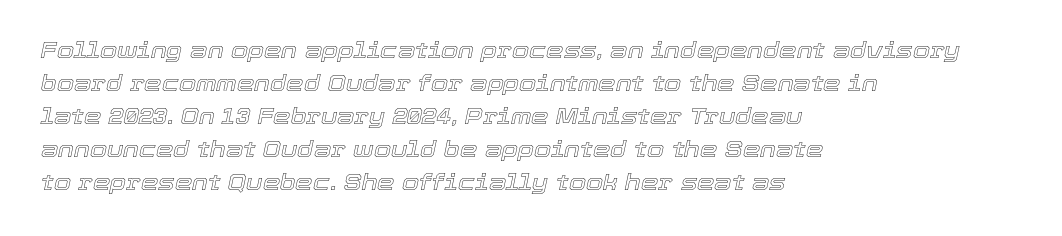
Q: Is the text italic (slanted)? A: Yes, it leans right by about 12 degrees.
Q: Is the text underlined? A: No.
Q: How is the paragraph aligned? A: Left-aligned.
Q: Is the spacing between letters normal or unusually wide? A: Normal.
Q: Is the spacing between lines tight, normal or loose? A: Normal.
